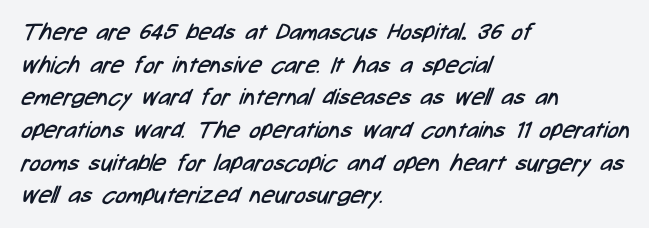
Q: Is the text bold? A: No.
Q: Is the text underlined? A: No.
Q: How is the paragraph aligned? A: Left-aligned.
Q: Is the spacing between letters normal or unusually wide? A: Normal.
Q: Is the spacing between lines tight, normal or loose? A: Normal.
